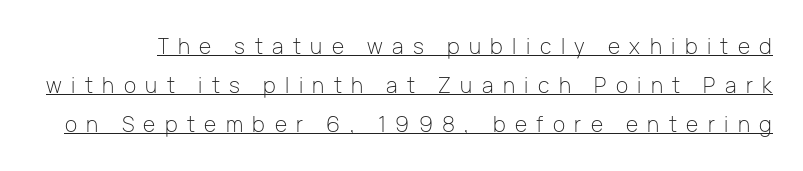
The image shows 21 px text type, upright; set line spacing 1.86x, unusually wide letter spacing (+0.45 em), underlined.
